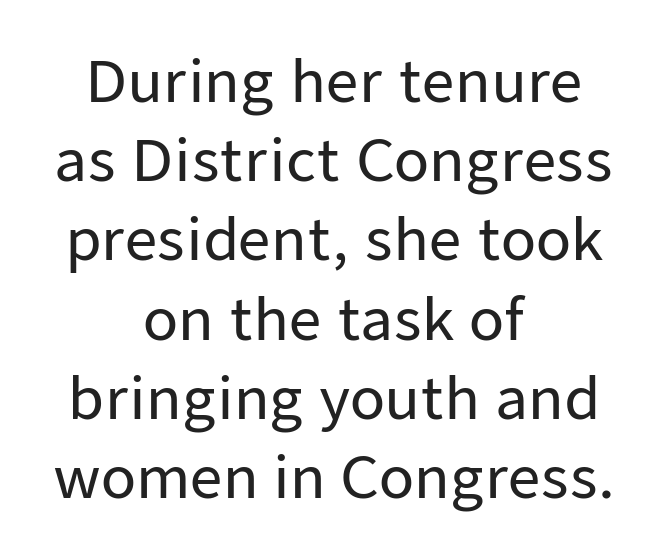
{"serif": "no", "italic": "no", "width": "normal", "stroke_contrast": "low", "x_height": "medium", "monospaced": "no", "underline": "no", "align": "center", "line_spacing": "normal", "line_spacing_ratio": 1.39, "letter_spacing": "normal", "letter_spacing_em": 0.0, "glyph_px": 57}
